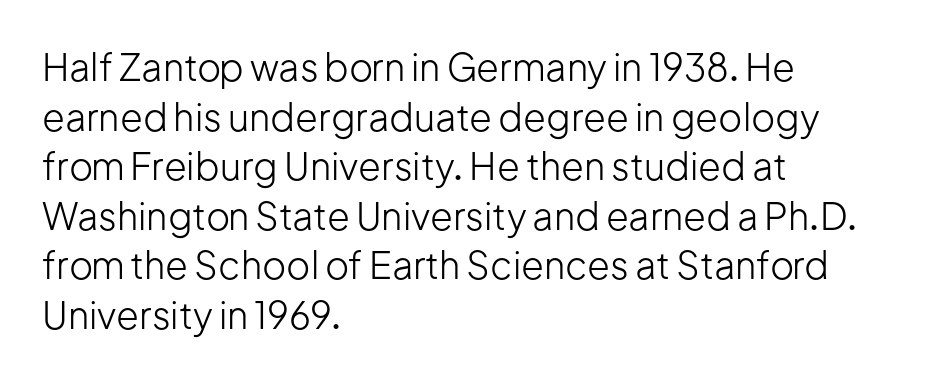
The image shows 37 px light sans-serif type, upright; set left-aligned, normal line spacing (1.34x), normal letter spacing, not underlined; low stroke contrast and a medium x-height.
